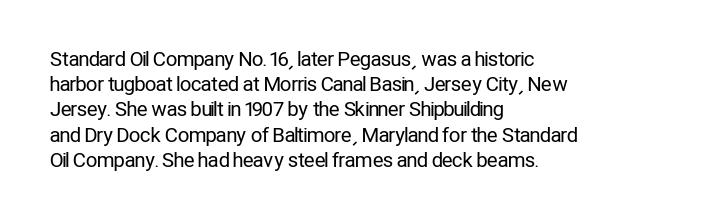
Q: Is the text bold? A: No.
Q: Is the text italic (slanted)? A: No, it is upright.
Q: Is the text underlined? A: No.
Q: How is the paragraph aligned? A: Left-aligned.
Q: Is the spacing between letters normal or unusually wide? A: Normal.
Q: Is the spacing between lines tight, normal or loose? A: Normal.
